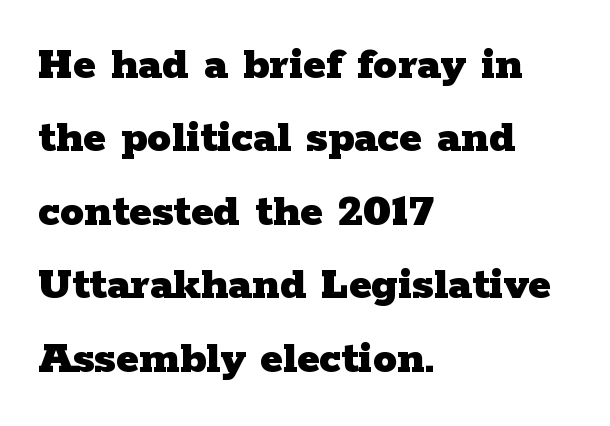
The image shows 48 px heavy, wide serif type, upright; set left-aligned, normal line spacing (1.53x), normal letter spacing, not underlined; low stroke contrast and a medium x-height.
